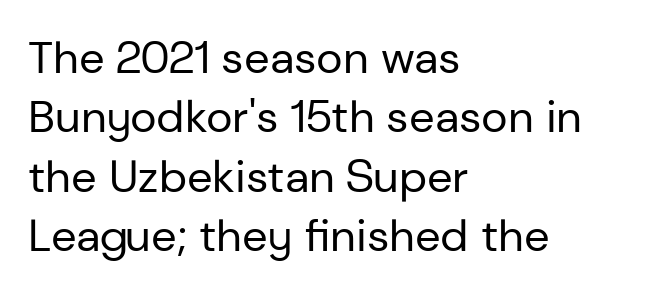
{"serif": "no", "italic": "no", "bold": "no", "weight": "regular", "width": "normal", "stroke_contrast": "low", "x_height": "medium", "monospaced": "no", "underline": "no", "align": "left", "line_spacing": "normal", "line_spacing_ratio": 1.32, "letter_spacing": "normal", "letter_spacing_em": 0.0, "glyph_px": 45}
